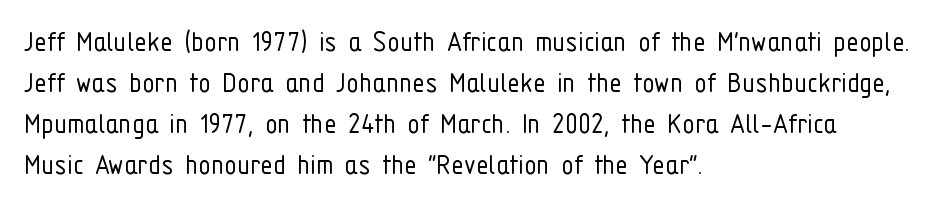
Q: Is the text bold? A: No.
Q: Is the text italic (slanted)? A: No, it is upright.
Q: Is the typeface a serif or a sans-serif typeface? A: Sans-serif.
Q: Is the text underlined? A: No.
Q: How is the paragraph aligned? A: Left-aligned.
Q: Is the spacing between letters normal or unusually wide? A: Normal.
Q: Is the spacing between lines tight, normal or loose? A: Normal.
Q: Width (condensed, normal, or wide)? A: Condensed.
Q: Stroke contrast? A: Low.
Q: x-height? A: Medium.
Q: Monospaced? A: No.
